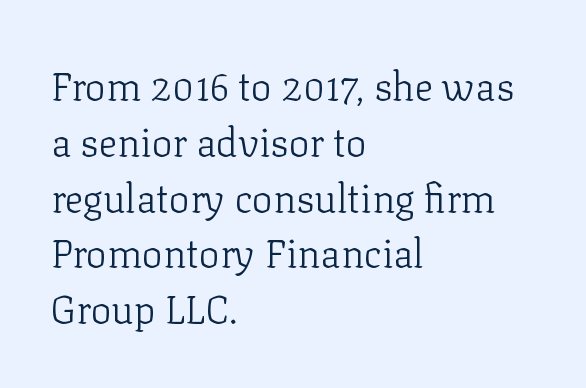
{"serif": "yes", "italic": "no", "bold": "no", "weight": "light", "width": "normal", "stroke_contrast": "low", "x_height": "medium", "monospaced": "no", "underline": "no", "align": "left", "line_spacing": "normal", "line_spacing_ratio": 1.43, "letter_spacing": "normal", "letter_spacing_em": 0.0, "glyph_px": 39}
